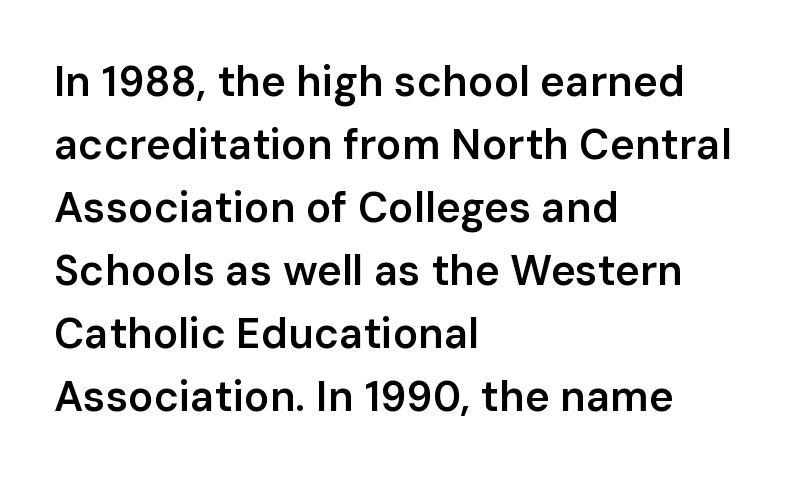
Its strokes are somewhat broadened, the hallmark of semibold type. Interline gaps are of average width in this sample. In terms of posture, this sample is upright. Decoration check: the copy has no underline. Does the copy run flush right? No — it runs flush left. Nobody touched the tracking dial on this one.
